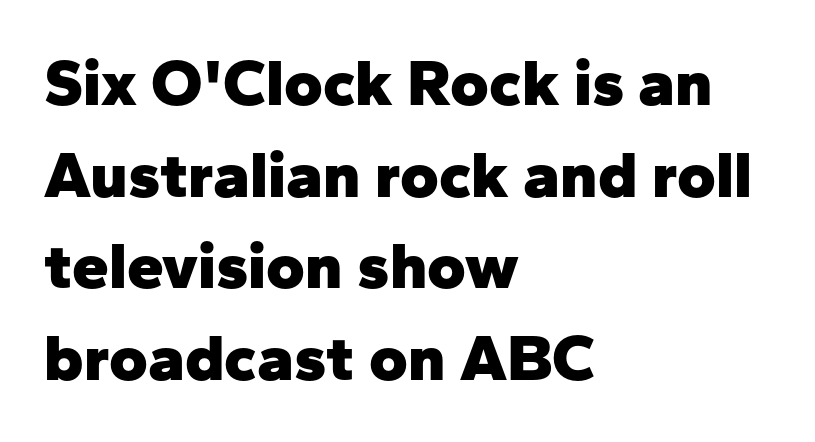
{"serif": "no", "italic": "no", "bold": "yes", "weight": "heavy", "width": "normal", "stroke_contrast": "low", "x_height": "medium", "monospaced": "no", "underline": "no", "align": "left", "line_spacing": "normal", "line_spacing_ratio": 1.39, "letter_spacing": "normal", "letter_spacing_em": 0.0, "glyph_px": 66}
